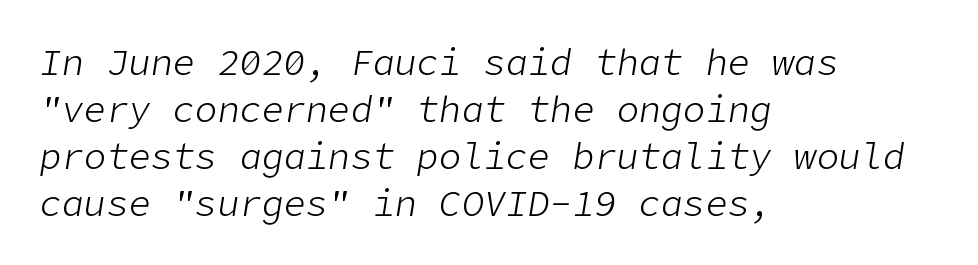
Q: Is the text bold? A: No.
Q: Is the text italic (slanted)? A: Yes, it leans right by about 9 degrees.
Q: Is the text underlined? A: No.
Q: How is the paragraph aligned? A: Left-aligned.
Q: Is the spacing between letters normal or unusually wide? A: Normal.
Q: Is the spacing between lines tight, normal or loose? A: Normal.
Q: Width (condensed, normal, or wide)? A: Normal.
Q: Stroke contrast? A: Low.
Q: x-height? A: Medium.
